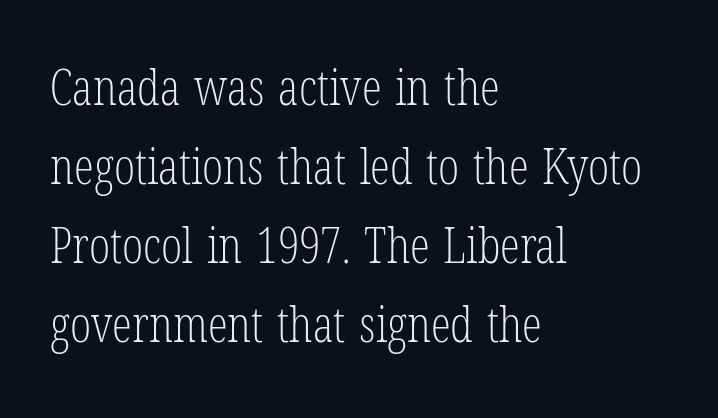
{"serif": "yes", "italic": "no", "bold": "no", "weight": "light", "width": "condensed", "stroke_contrast": "low", "x_height": "medium", "monospaced": "no", "underline": "no", "align": "left", "line_spacing": "normal", "line_spacing_ratio": 1.58, "letter_spacing": "normal", "letter_spacing_em": 0.0, "glyph_px": 50}
